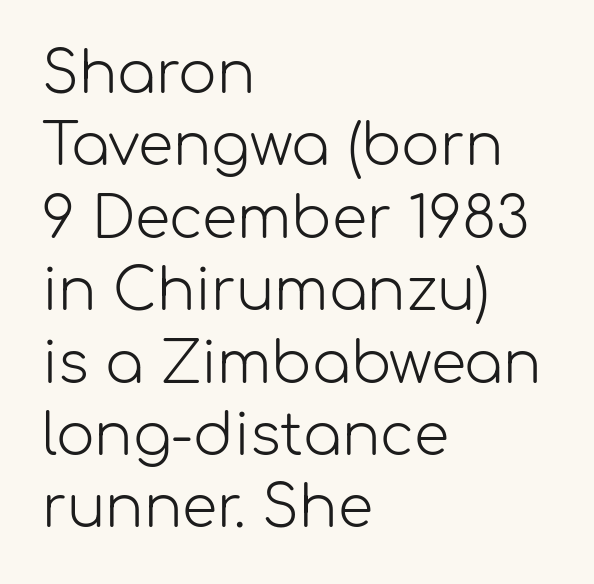
{"serif": "no", "italic": "no", "bold": "no", "weight": "light", "width": "normal", "stroke_contrast": "low", "x_height": "medium", "monospaced": "no", "underline": "no", "align": "left", "line_spacing": "normal", "line_spacing_ratio": 1.27, "letter_spacing": "normal", "letter_spacing_em": 0.0, "glyph_px": 57}
